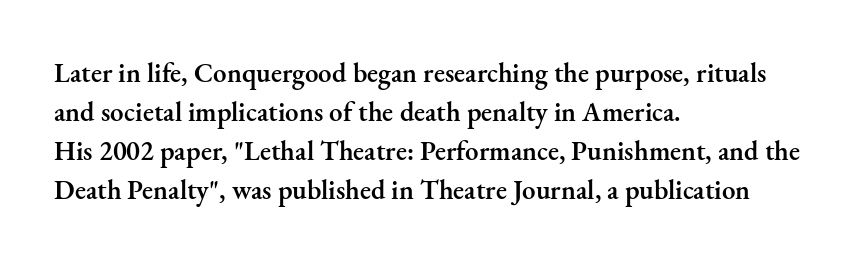
Q: Is the text bold? A: Semi-bold.
Q: Is the text italic (slanted)? A: No, it is upright.
Q: Is the text underlined? A: No.
Q: How is the paragraph aligned? A: Left-aligned.
Q: Is the spacing between letters normal or unusually wide? A: Normal.
Q: Is the spacing between lines tight, normal or loose? A: Normal.
